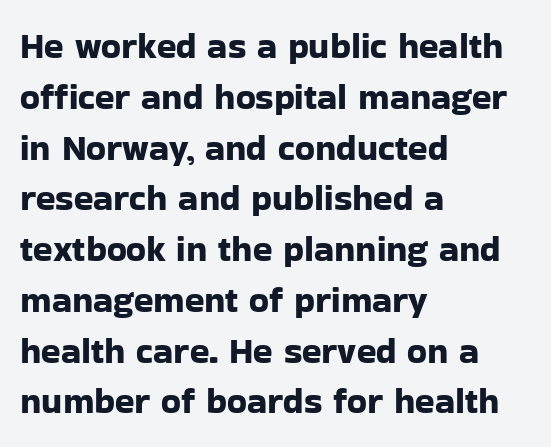
Q: Is the text italic (slanted)? A: No, it is upright.
Q: Is the typeface a serif or a sans-serif typeface? A: Sans-serif.
Q: Is the text underlined? A: No.
Q: How is the paragraph aligned? A: Left-aligned.
Q: Is the spacing between letters normal or unusually wide? A: Normal.
Q: Is the spacing between lines tight, normal or loose? A: Normal.
Q: Width (condensed, normal, or wide)? A: Normal.
Q: Stroke contrast? A: Low.
Q: x-height? A: Medium.
Q: Monospaced? A: No.
